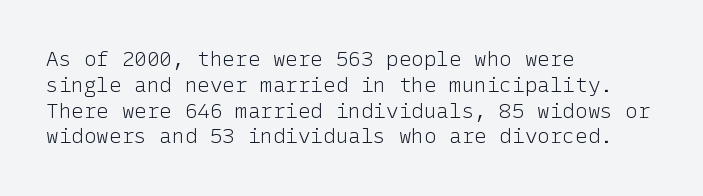
Visually the block forms a straight wall on the left and a jagged coastline on the right. This sample uses plain, unmodified letter spacing. The face looks like a standard text weight, possibly lighter. Check under the words: just untouched page. Does the lettering tilt? It doesn't — this is upright.
